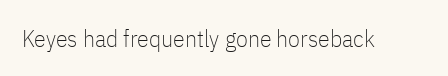
{"italic": "no", "bold": "no", "underline": "no", "letter_spacing": "normal", "letter_spacing_em": 0.0, "glyph_px": 24}
